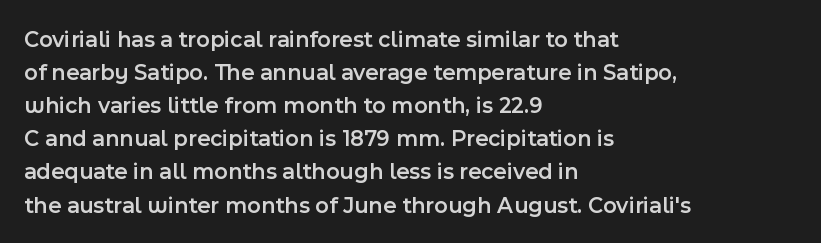
The image shows 23 px text type, upright; set left-aligned, normal line spacing (1.44x), normal letter spacing, not underlined.
